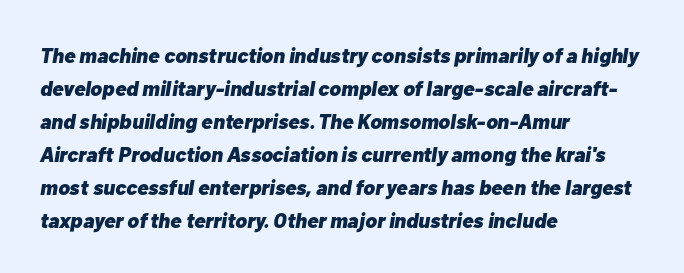
{"italic": "yes", "lean": "right", "slant_degrees": 10, "bold": "yes", "underline": "no", "align": "left", "line_spacing": "normal", "line_spacing_ratio": 1.57, "letter_spacing": "normal", "letter_spacing_em": 0.0, "glyph_px": 21}
